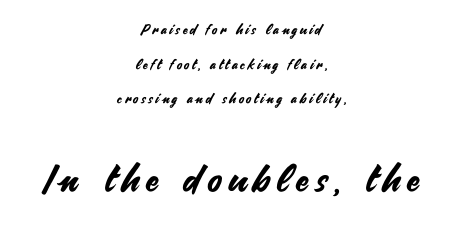
{"serif": "no", "width": "normal", "stroke_contrast": "medium", "x_height": "small", "monospaced": "no", "underline": "no", "align": "center", "line_spacing": "loose", "line_spacing_ratio": 2.48, "letter_spacing": "wide", "letter_spacing_em": 0.2, "larger_block": "second", "size_ratio": 2.64, "glyph_px": 37}
